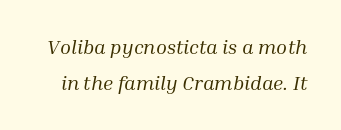
Q: Is the text bold? A: No.
Q: Is the text italic (slanted)? A: Yes, it leans right by about 10 degrees.
Q: Is the text underlined? A: No.
Q: Is the spacing between letters normal or unusually wide? A: Normal.
